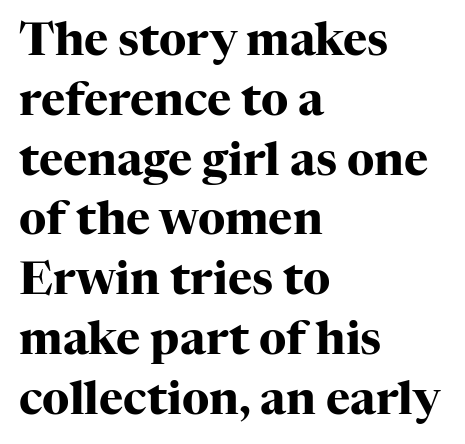
Q: Is the text bold? A: Yes.
Q: Is the text italic (slanted)? A: No, it is upright.
Q: Is the typeface a serif or a sans-serif typeface? A: Serif.
Q: Is the text underlined? A: No.
Q: How is the paragraph aligned? A: Left-aligned.
Q: Is the spacing between letters normal or unusually wide? A: Normal.
Q: Is the spacing between lines tight, normal or loose? A: Normal.
Q: Width (condensed, normal, or wide)? A: Normal.
Q: Stroke contrast? A: High.
Q: x-height? A: Medium.
Q: Monospaced? A: No.
